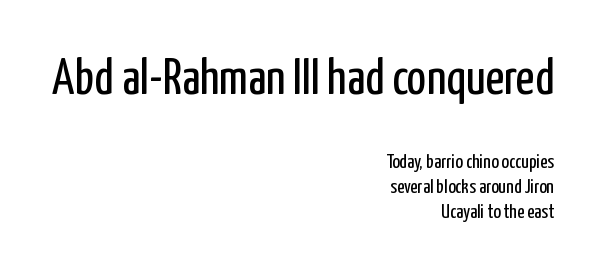
{"serif": "no", "italic": "no", "bold": "no", "weight": "regular", "width": "condensed", "stroke_contrast": "low", "x_height": "medium", "monospaced": "no", "underline": "no", "align": "right", "line_spacing": "normal", "line_spacing_ratio": 1.25, "letter_spacing": "normal", "letter_spacing_em": 0.0, "larger_block": "first", "size_ratio": 2.55, "glyph_px": 51}
